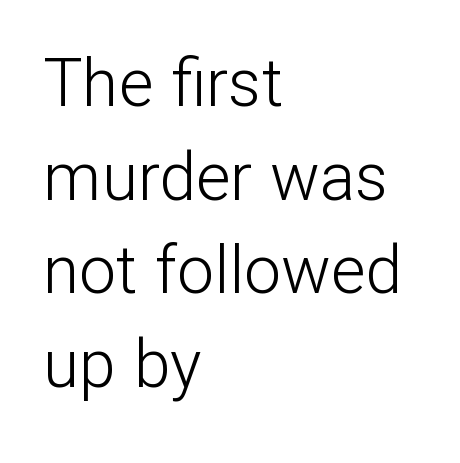
In terms of leading, this rendering sits right in the middle. Has an underline been added? It has not. Serifs: no, the terminals of the letterforms are clean. Reading down the block, your eye returns to a fixed left position each line.
